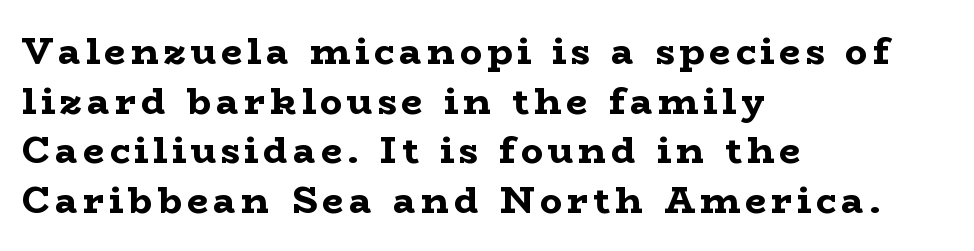
The image shows 37 px bold, wide serif type, upright; set left-aligned, normal line spacing (1.34x), not underlined; low stroke contrast and a medium x-height.
